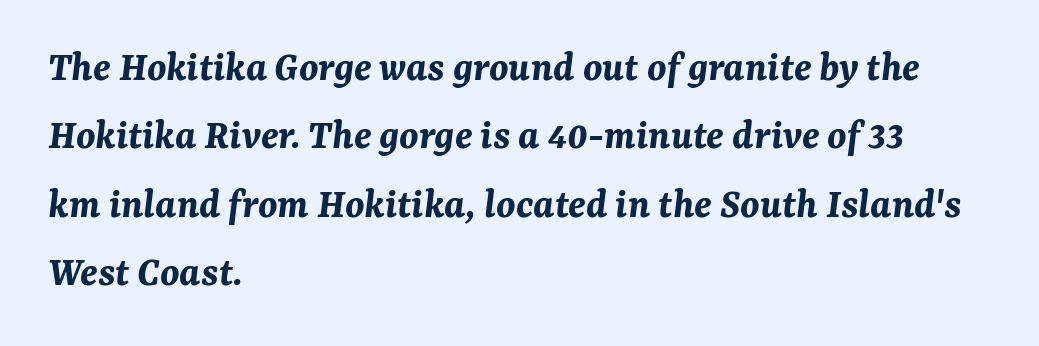
Q: Is the text bold? A: Yes.
Q: Is the text italic (slanted)? A: Yes, it leans right by about 7 degrees.
Q: Is the text underlined? A: No.
Q: How is the paragraph aligned? A: Left-aligned.
Q: Is the spacing between letters normal or unusually wide? A: Normal.
Q: Is the spacing between lines tight, normal or loose? A: Normal.
Q: Width (condensed, normal, or wide)? A: Normal.
Q: Stroke contrast? A: Medium.
Q: x-height? A: Medium.
Q: Monospaced? A: No.
